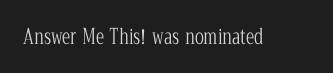
The image shows 21 px text type, upright; set normal letter spacing, not underlined.
